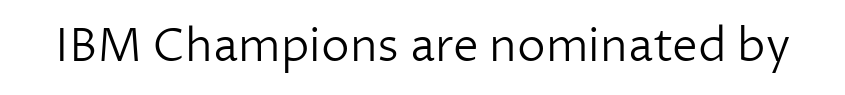
Q: Is the text bold? A: No.
Q: Is the text italic (slanted)? A: No, it is upright.
Q: Is the typeface a serif or a sans-serif typeface? A: Sans-serif.
Q: Is the text underlined? A: No.
Q: Is the spacing between letters normal or unusually wide? A: Normal.
Q: Width (condensed, normal, or wide)? A: Normal.
Q: Stroke contrast? A: Low.
Q: x-height? A: Medium.
Q: Monospaced? A: No.
